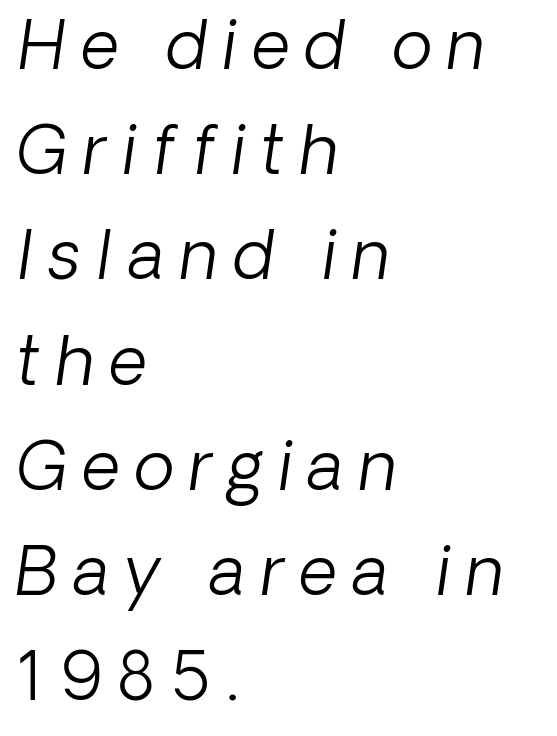
{"serif": "no", "bold": "no", "weight": "light", "width": "normal", "stroke_contrast": "low", "x_height": "medium", "monospaced": "no", "underline": "no", "align": "left", "line_spacing": "normal", "line_spacing_ratio": 1.57, "letter_spacing": "wide", "letter_spacing_em": 0.23, "glyph_px": 67}
